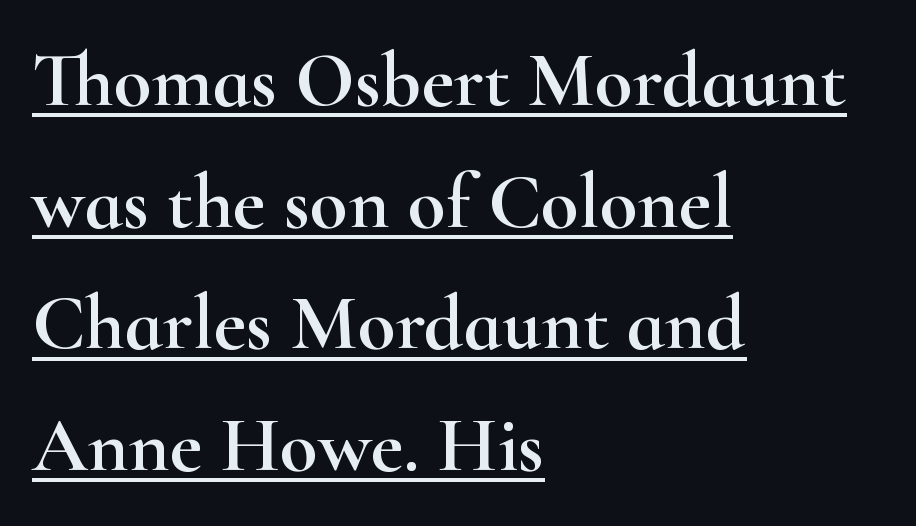
The image shows 78 px wide serif type, upright; set left-aligned, normal line spacing (1.56x), normal letter spacing, underlined; high stroke contrast and a small x-height.
